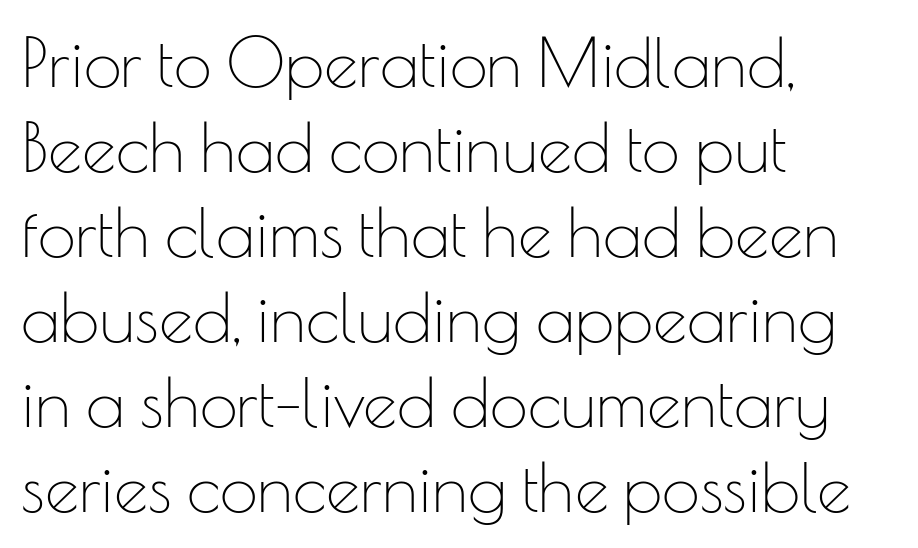
The image shows 68 px thin sans-serif type, upright; set left-aligned, normal line spacing (1.25x), normal letter spacing, not underlined; low stroke contrast and a small x-height.
